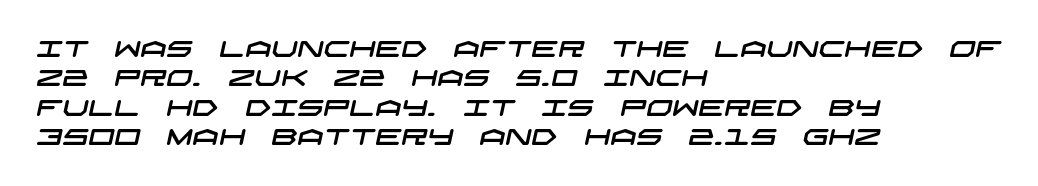
The image shows 23 px text type; set left-aligned, normal line spacing (1.28x), normal letter spacing, not underlined.
